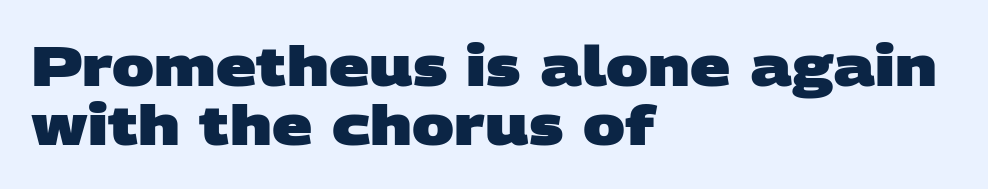
Q: Is the text bold? A: Yes.
Q: Is the typeface a serif or a sans-serif typeface? A: Sans-serif.
Q: Is the text underlined? A: No.
Q: How is the paragraph aligned? A: Left-aligned.
Q: Is the spacing between letters normal or unusually wide? A: Normal.
Q: Is the spacing between lines tight, normal or loose? A: Tight.
Q: Width (condensed, normal, or wide)? A: Wide.
Q: Stroke contrast? A: Low.
Q: x-height? A: Large.
Q: Monospaced? A: No.
